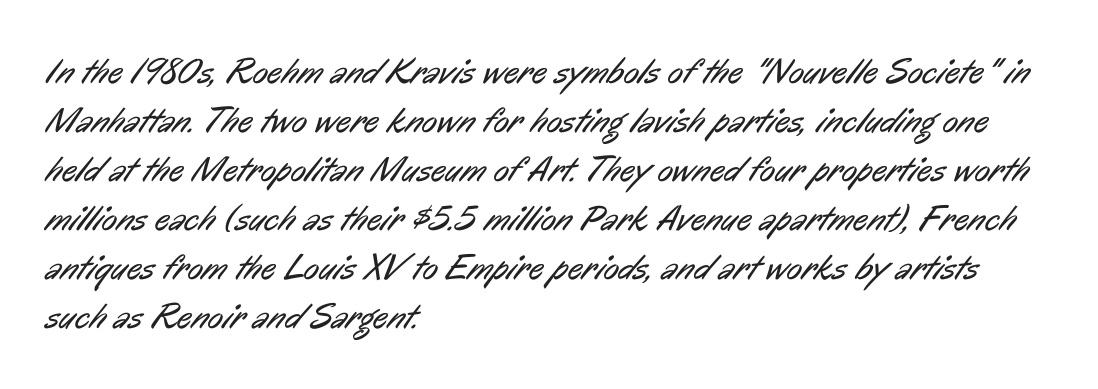
{"serif": "no", "bold": "no", "weight": "regular", "width": "condensed", "stroke_contrast": "low", "x_height": "medium", "monospaced": "no", "underline": "no", "align": "left", "line_spacing": "normal", "line_spacing_ratio": 1.36, "letter_spacing": "normal", "letter_spacing_em": 0.0, "glyph_px": 36}
